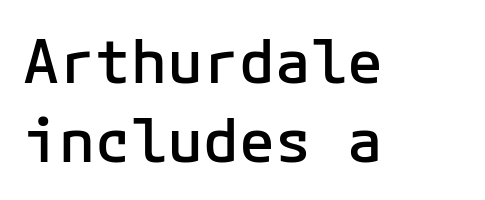
The image shows 60 px semibold sans-serif type, upright, monospaced; set left-aligned, normal line spacing (1.31x), normal letter spacing, not underlined; low stroke contrast and a medium x-height.
